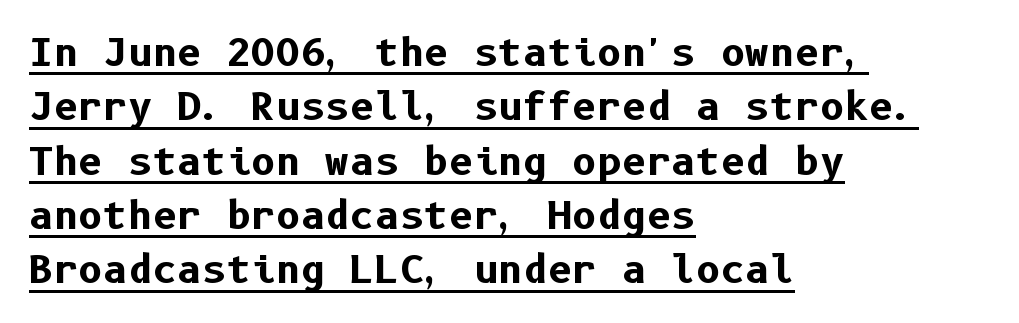
{"serif": "no", "italic": "no", "bold": "yes", "weight": "bold", "width": "normal", "stroke_contrast": "low", "x_height": "medium", "underline": "yes", "align": "left", "line_spacing": "normal", "line_spacing_ratio": 1.43, "letter_spacing": "normal", "letter_spacing_em": 0.0, "glyph_px": 38}
